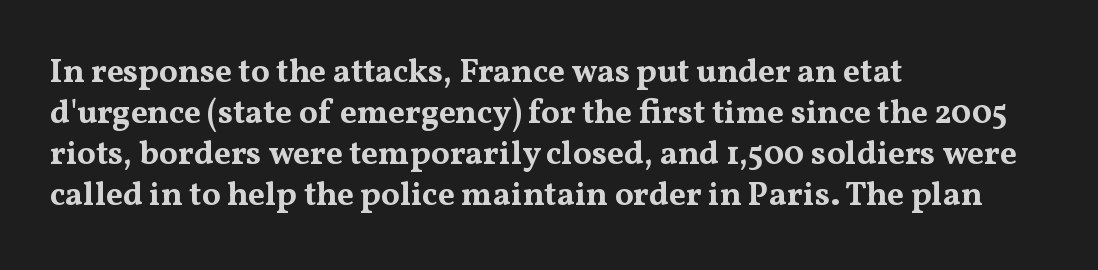
The image shows 33 px bold, wide serif type, upright; set left-aligned, line spacing 1.24x, normal letter spacing, not underlined; medium stroke contrast and a medium x-height.
